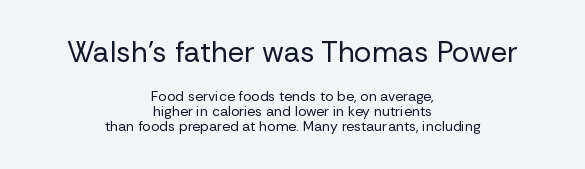
{"serif": "no", "italic": "no", "bold": "no", "weight": "regular", "width": "normal", "stroke_contrast": "low", "x_height": "medium", "monospaced": "no", "underline": "no", "align": "center", "line_spacing": "tight", "line_spacing_ratio": 1.06, "letter_spacing": "normal", "letter_spacing_em": 0.0, "larger_block": "first", "size_ratio": 2.07, "glyph_px": 29}
